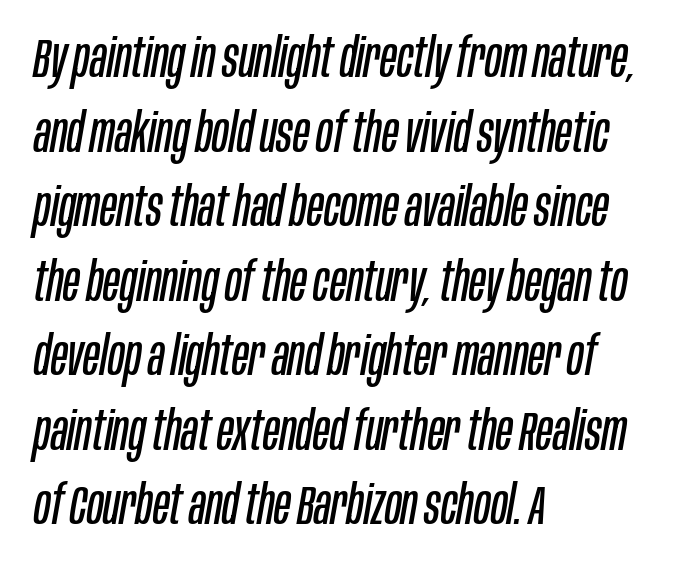
{"italic": "yes", "lean": "right", "slant_degrees": 10, "bold": "no", "weight": "regular", "width": "condensed", "stroke_contrast": "low", "x_height": "large", "monospaced": "no", "underline": "no", "align": "left", "line_spacing": "normal", "line_spacing_ratio": 1.38, "letter_spacing": "normal", "letter_spacing_em": 0.0, "glyph_px": 54}
